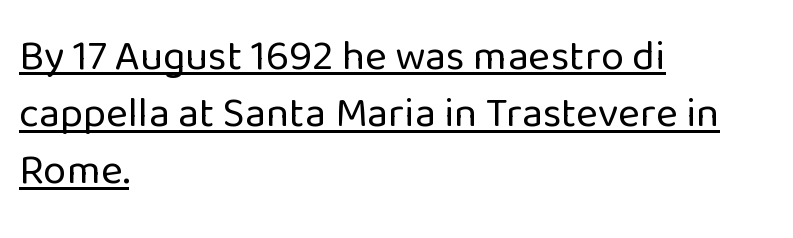
The image shows 42 px regular-weight sans-serif type, upright; set left-aligned, normal line spacing (1.36x), normal letter spacing, underlined; low stroke contrast and a medium x-height.
